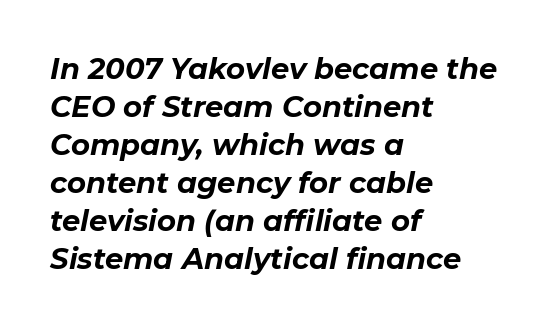
The image shows 29 px bold type, italic (leaning right); set left-aligned, normal line spacing (1.31x), normal letter spacing, not underlined; low stroke contrast and a medium x-height.
